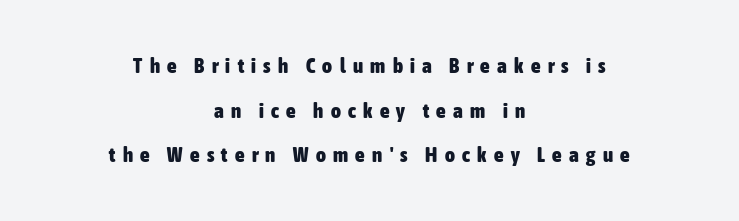
Q: Is the text bold? A: Yes.
Q: Is the text italic (slanted)? A: No, it is upright.
Q: Is the text underlined? A: No.
Q: How is the paragraph aligned? A: Centered.
Q: Is the spacing between letters normal or unusually wide? A: Unusually wide.
Q: Is the spacing between lines tight, normal or loose? A: Loose.
